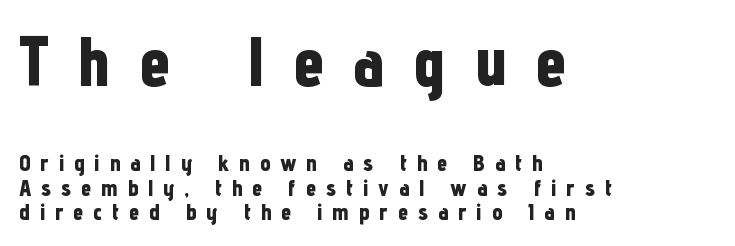
Q: Is the text bold? A: Yes.
Q: Is the text italic (slanted)? A: No, it is upright.
Q: Is the typeface a serif or a sans-serif typeface? A: Sans-serif.
Q: Is the text underlined? A: No.
Q: How is the paragraph aligned? A: Left-aligned.
Q: Is the spacing between letters normal or unusually wide? A: Unusually wide.
Q: Is the spacing between lines tight, normal or loose? A: Tight.
Q: Which block of text is set in a larger size, the first (top) or the second (bottom)? A: The first (top) one.
Q: Width (condensed, normal, or wide)? A: Condensed.
Q: Stroke contrast? A: Low.
Q: x-height? A: Medium.
Q: Monospaced? A: No.
